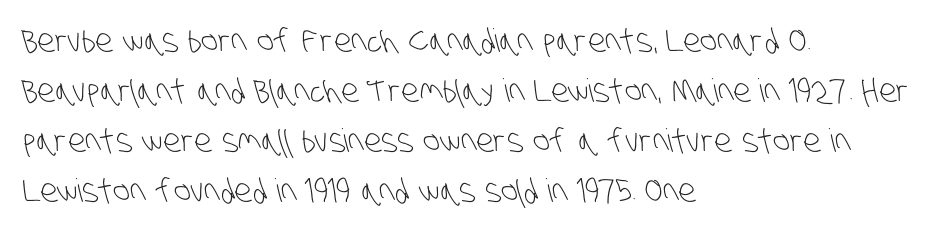
{"serif": "no", "bold": "no", "weight": "light", "width": "condensed", "stroke_contrast": "low", "x_height": "large", "monospaced": "no", "underline": "no", "align": "left", "line_spacing": "normal", "line_spacing_ratio": 1.56, "letter_spacing": "normal", "letter_spacing_em": 0.0, "glyph_px": 32}
